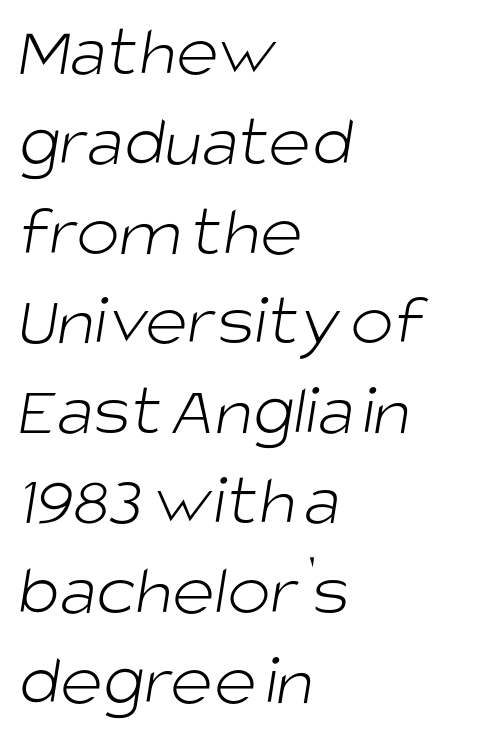
On a weight scale, this lands at 450 or below. A student would call this left alignment; a typographer would say flush left, rag right. Words appear dense and cohesive because spacing is normal. Descender tails drop into unmarked territory. Spacing verdict: proportional, widths tailored to each character. The type family on display is of the sans-serif kind.
